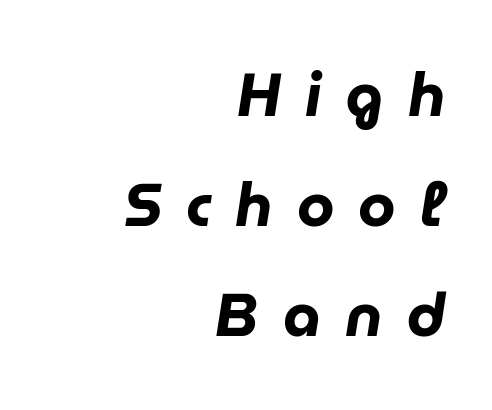
Q: Is the text bold? A: Yes.
Q: Is the text italic (slanted)? A: Yes, it leans right by about 9 degrees.
Q: Is the text underlined? A: No.
Q: How is the paragraph aligned? A: Right-aligned.
Q: Is the spacing between letters normal or unusually wide? A: Unusually wide.
Q: Width (condensed, normal, or wide)? A: Normal.
Q: Stroke contrast? A: Low.
Q: x-height? A: Medium.
Q: Monospaced? A: No.
